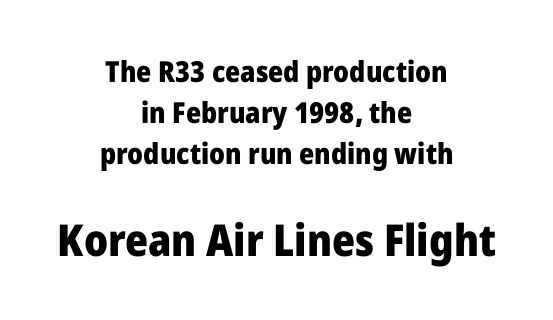
The image shows 44 px heavy sans-serif type, upright; set centered, normal line spacing (1.41x), normal letter spacing, not underlined; the second (bottom) block is 1.52x larger; low stroke contrast and a medium x-height.
